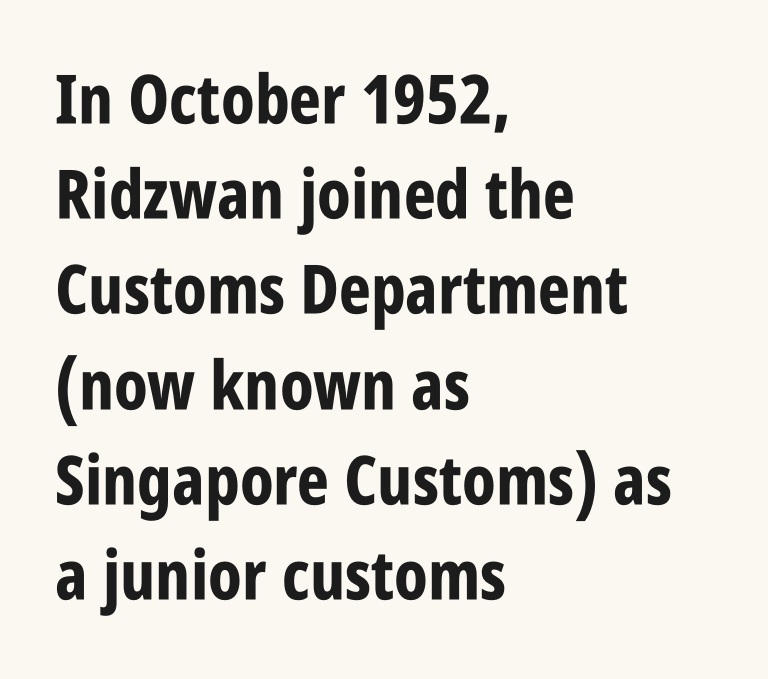
{"serif": "no", "italic": "no", "bold": "yes", "weight": "bold", "width": "condensed", "stroke_contrast": "low", "x_height": "large", "monospaced": "no", "underline": "no", "align": "left", "line_spacing": "normal", "line_spacing_ratio": 1.4, "letter_spacing": "normal", "letter_spacing_em": 0.0, "glyph_px": 68}
